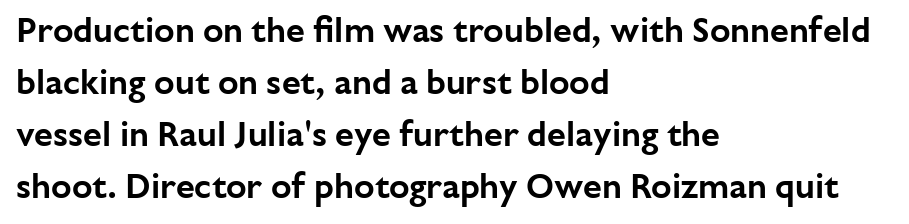
Q: Is the text italic (slanted)? A: No, it is upright.
Q: Is the typeface a serif or a sans-serif typeface? A: Sans-serif.
Q: Is the text underlined? A: No.
Q: How is the paragraph aligned? A: Left-aligned.
Q: Is the spacing between letters normal or unusually wide? A: Normal.
Q: Is the spacing between lines tight, normal or loose? A: Normal.
Q: Width (condensed, normal, or wide)? A: Normal.
Q: Stroke contrast? A: Low.
Q: x-height? A: Medium.
Q: Monospaced? A: No.
